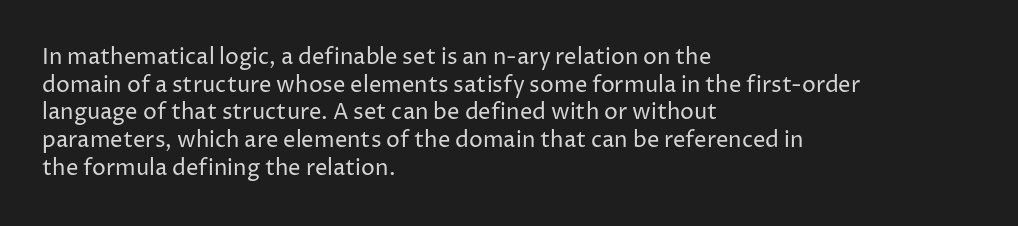
The typeface has the unassuming heft of standard copy or less. Vertical strokes here are truly vertical. A clean baseline with only descenders dipping below it. Default kerning and tracking; the words read as compact shapes.
